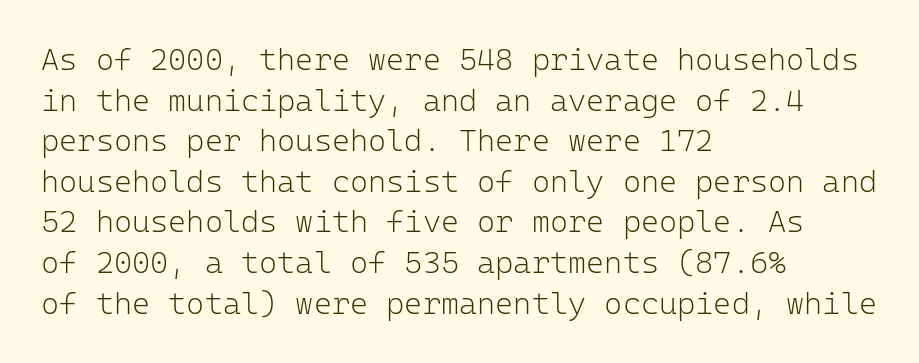
Check the space under the baseline: it is left empty. Evenly set lines give the paragraph a standard silhouette. The lettering holds an erect, upright posture throughout. Each stroke keeps to a modest, everyday thickness or less.
